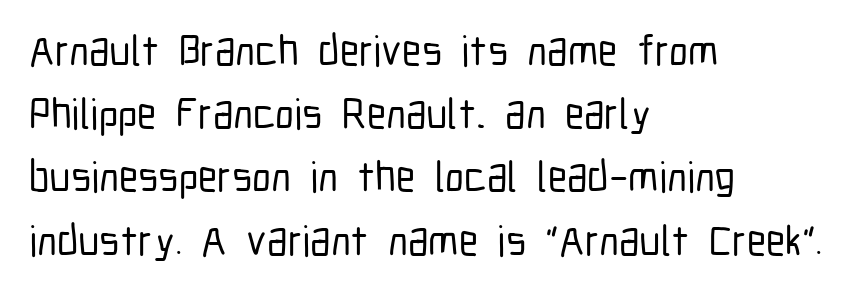
Q: Is the text italic (slanted)? A: No, it is upright.
Q: Is the typeface a serif or a sans-serif typeface? A: Sans-serif.
Q: Is the text underlined? A: No.
Q: How is the paragraph aligned? A: Left-aligned.
Q: Is the spacing between letters normal or unusually wide? A: Normal.
Q: Is the spacing between lines tight, normal or loose? A: Normal.
Q: Width (condensed, normal, or wide)? A: Condensed.
Q: Stroke contrast? A: Low.
Q: x-height? A: Medium.
Q: Monospaced? A: No.
